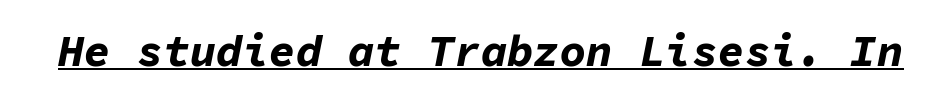
{"italic": "yes", "lean": "right", "slant_degrees": 11, "bold": "yes", "weight": "bold", "width": "normal", "stroke_contrast": "low", "x_height": "medium", "monospaced": "yes", "underline": "yes", "letter_spacing": "normal", "letter_spacing_em": 0.0, "glyph_px": 44}
